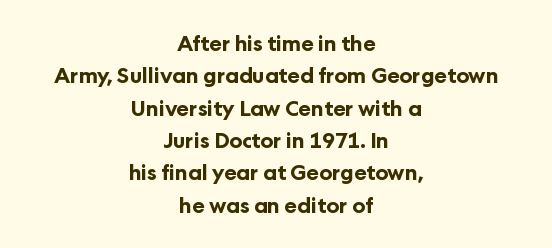
The zone under the glyphs is completely vacant. Look at the stroke-to-counter ratio: heavy, a bold. Compared with typical body copy, the letter spacing here is the same. Casual observation: everything's sitting right in the middle.
